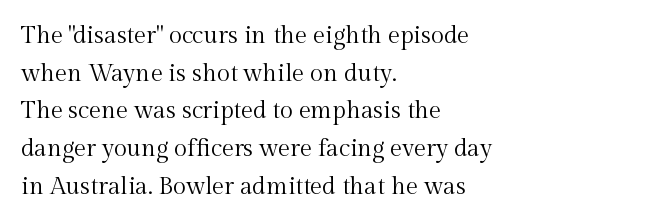
The setting favours the left margin, as ordinary paragraphs usually do. The face looks like a standard text weight, possibly lighter. Each row of text sits above clean, open space. Posture: straight, roman, zero tilt.
